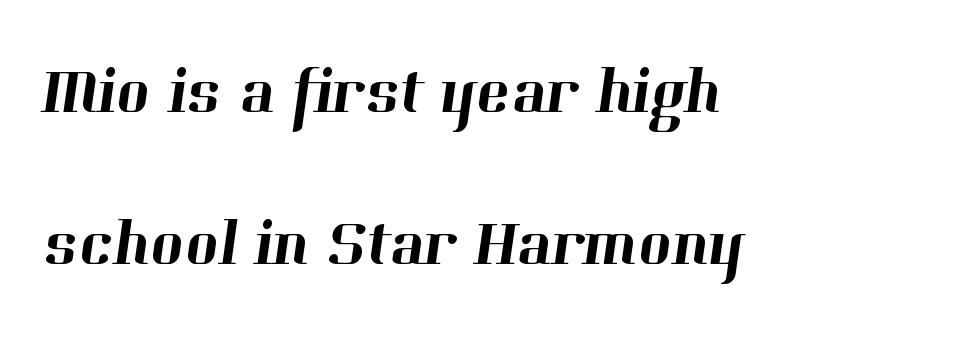
Note the varied advance widths — an 'i' is clearly narrower than an 'm'. The passage shown stacks its lines with a broad gap. The passage shown is typeset with a serif family. Check the space under the baseline: it is left empty. Nobody touched the tracking dial on this one. The text block is weighted toward the left margin, trailing off unevenly rightward.
